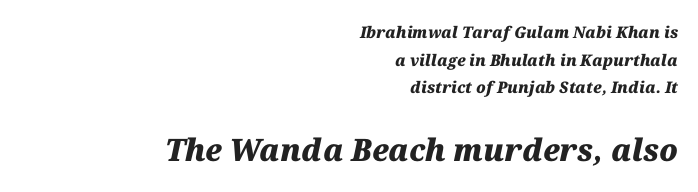
{"italic": "yes", "lean": "right", "slant_degrees": 12, "bold": "yes", "weight": "heavy", "width": "normal", "stroke_contrast": "medium", "x_height": "medium", "monospaced": "no", "underline": "no", "align": "right", "line_spacing_ratio": 1.72, "letter_spacing": "normal", "letter_spacing_em": 0.0, "larger_block": "second", "size_ratio": 1.94, "glyph_px": 31}
